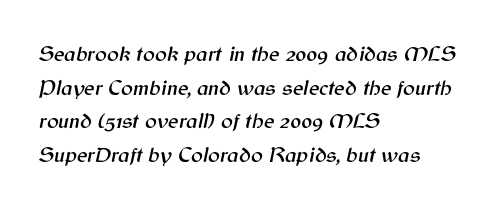
Style check: oblique. One glance says typical: line gaps are just what's usual. The passage is arranged the way most books set body copy — flush left. The rendering keeps characters at their native spacing. Only glyphs here, with clear space below each row.
